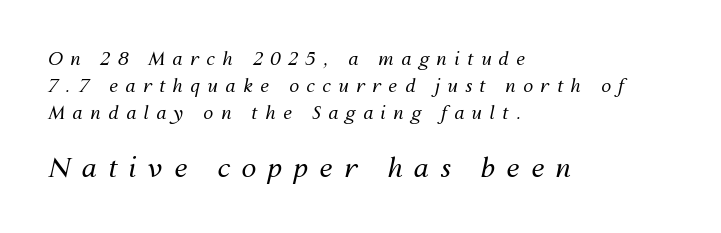
This block has exactly the height ordinary leading produces. Caption: multi-line text, flush left, ragged right. Between one letter and the next there's a generous, obvious gap. If you squint, the bottom block still reads clearly — it's the larger of the two.
